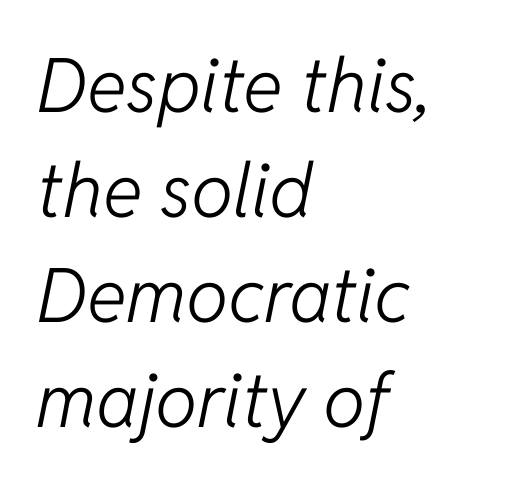
{"italic": "yes", "lean": "right", "slant_degrees": 11, "bold": "no", "weight": "light", "width": "normal", "stroke_contrast": "low", "x_height": "medium", "monospaced": "no", "underline": "no", "align": "left", "line_spacing": "normal", "line_spacing_ratio": 1.4, "letter_spacing": "normal", "letter_spacing_em": 0.0, "glyph_px": 75}
